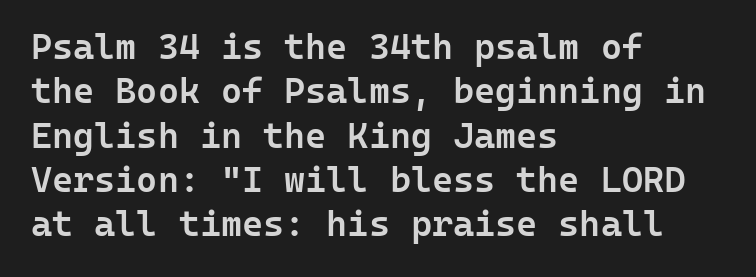
The image shows 36 px semibold sans-serif type, upright, monospaced; set left-aligned, line spacing 1.23x, normal letter spacing, not underlined; low stroke contrast and a medium x-height.
